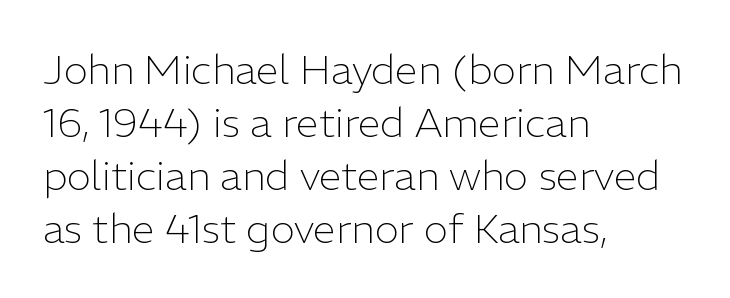
{"serif": "no", "italic": "no", "bold": "no", "weight": "light", "width": "normal", "stroke_contrast": "low", "x_height": "medium", "monospaced": "no", "underline": "no", "align": "left", "line_spacing": "normal", "line_spacing_ratio": 1.29, "letter_spacing": "normal", "letter_spacing_em": 0.0, "glyph_px": 41}
